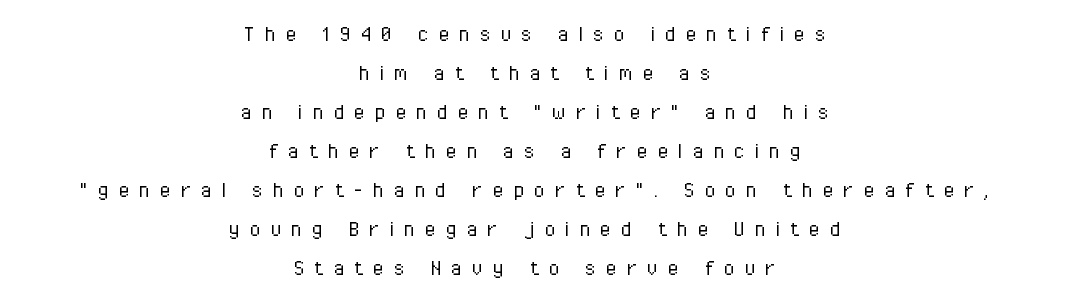
{"italic": "no", "bold": "no", "underline": "no", "align": "center", "line_spacing": "normal", "line_spacing_ratio": 1.56, "letter_spacing": "wide", "letter_spacing_em": 0.39, "glyph_px": 25}
